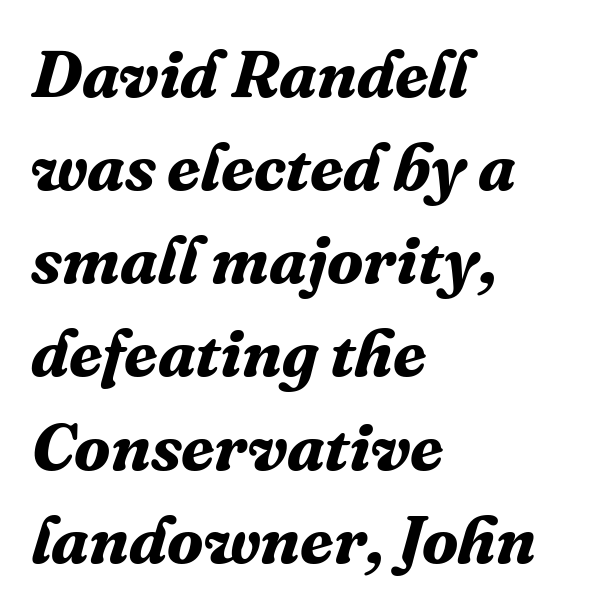
{"serif": "yes", "italic": "yes", "lean": "right", "slant_degrees": 16, "bold": "yes", "weight": "bold", "width": "normal", "stroke_contrast": "medium", "x_height": "medium", "monospaced": "no", "underline": "no", "align": "left", "line_spacing": "normal", "line_spacing_ratio": 1.39, "letter_spacing": "normal", "letter_spacing_em": 0.0, "glyph_px": 67}
